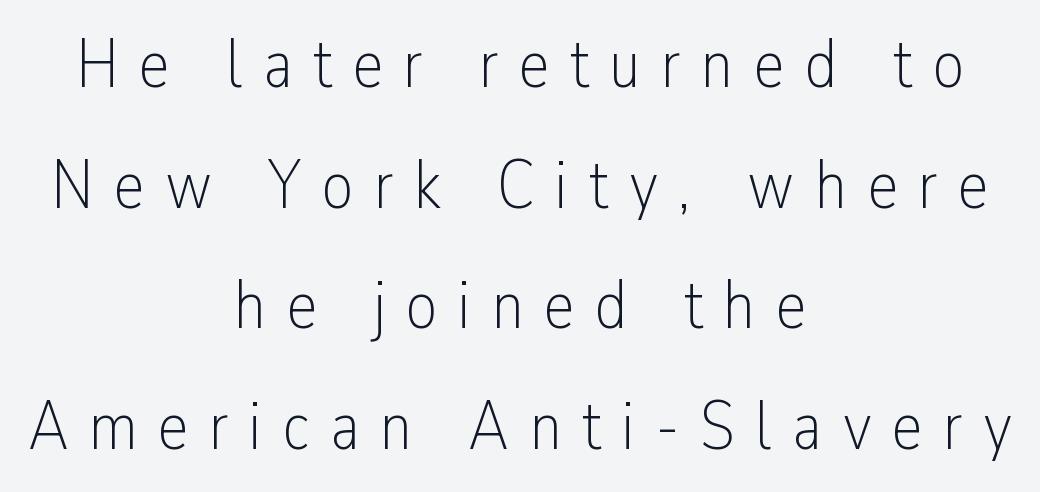
{"serif": "no", "italic": "no", "bold": "no", "weight": "light", "width": "condensed", "stroke_contrast": "low", "x_height": "medium", "monospaced": "no", "underline": "no", "align": "center", "line_spacing_ratio": 1.75, "letter_spacing": "wide", "letter_spacing_em": 0.3, "glyph_px": 69}
